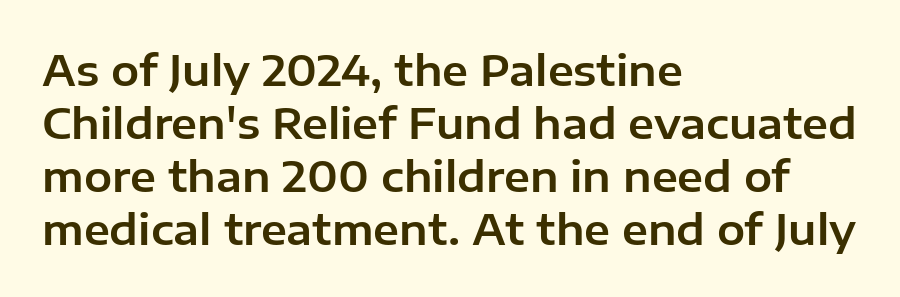
Q: Is the text italic (slanted)? A: No, it is upright.
Q: Is the typeface a serif or a sans-serif typeface? A: Sans-serif.
Q: Is the text underlined? A: No.
Q: How is the paragraph aligned? A: Left-aligned.
Q: Is the spacing between letters normal or unusually wide? A: Normal.
Q: Is the spacing between lines tight, normal or loose? A: Normal.
Q: Width (condensed, normal, or wide)? A: Normal.
Q: Stroke contrast? A: Low.
Q: x-height? A: Medium.
Q: Monospaced? A: No.
